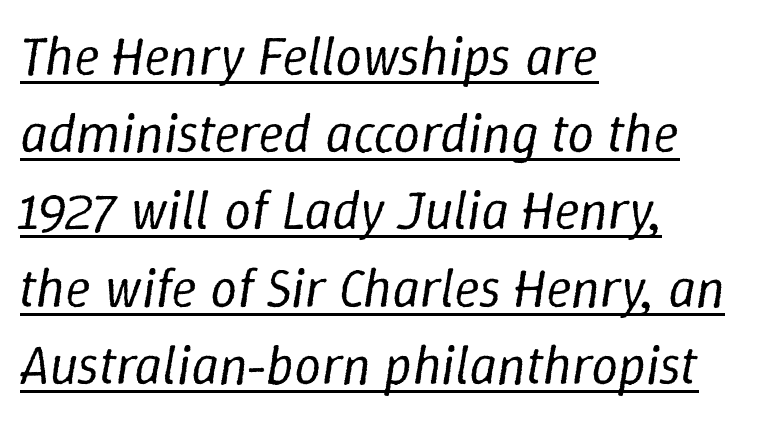
Q: Is the text bold? A: No.
Q: Is the text italic (slanted)? A: Yes, it leans right by about 9 degrees.
Q: Is the text underlined? A: Yes.
Q: How is the paragraph aligned? A: Left-aligned.
Q: Is the spacing between letters normal or unusually wide? A: Normal.
Q: Is the spacing between lines tight, normal or loose? A: Normal.
Q: Width (condensed, normal, or wide)? A: Normal.
Q: Stroke contrast? A: Low.
Q: x-height? A: Medium.
Q: Monospaced? A: No.
